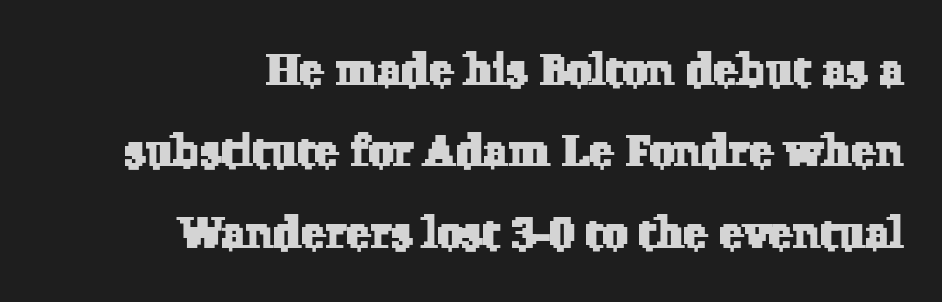
{"serif": "yes", "width": "normal", "stroke_contrast": "low", "x_height": "medium", "monospaced": "no", "underline": "no", "align": "right", "line_spacing_ratio": 1.81, "letter_spacing": "normal", "letter_spacing_em": 0.0, "glyph_px": 45}
